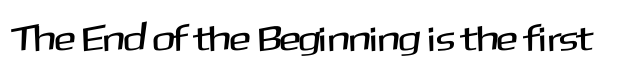
Q: Is the text italic (slanted)? A: No, it is upright.
Q: Is the typeface a serif or a sans-serif typeface? A: Sans-serif.
Q: Is the text underlined? A: No.
Q: Is the spacing between letters normal or unusually wide? A: Normal.
Q: Width (condensed, normal, or wide)? A: Normal.
Q: Stroke contrast? A: Medium.
Q: x-height? A: Medium.
Q: Monospaced? A: No.
